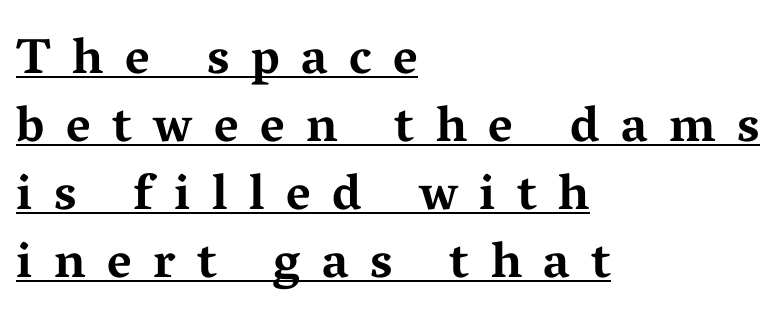
{"serif": "yes", "italic": "no", "bold": "yes", "weight": "bold", "width": "wide", "stroke_contrast": "medium", "x_height": "medium", "monospaced": "no", "underline": "yes", "align": "left", "line_spacing": "normal", "line_spacing_ratio": 1.36, "letter_spacing": "wide", "letter_spacing_em": 0.43, "glyph_px": 50}
